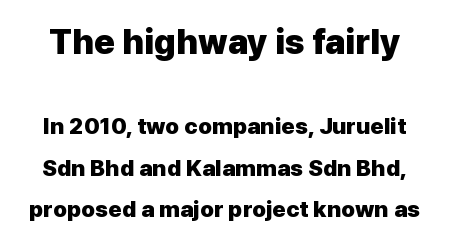
Q: Is the text bold? A: Yes.
Q: Is the text italic (slanted)? A: No, it is upright.
Q: Is the typeface a serif or a sans-serif typeface? A: Sans-serif.
Q: Is the text underlined? A: No.
Q: Is the spacing between letters normal or unusually wide? A: Normal.
Q: Which block of text is set in a larger size, the first (top) or the second (bottom)? A: The first (top) one.
Q: Width (condensed, normal, or wide)? A: Normal.
Q: Stroke contrast? A: Low.
Q: x-height? A: Medium.
Q: Monospaced? A: No.
